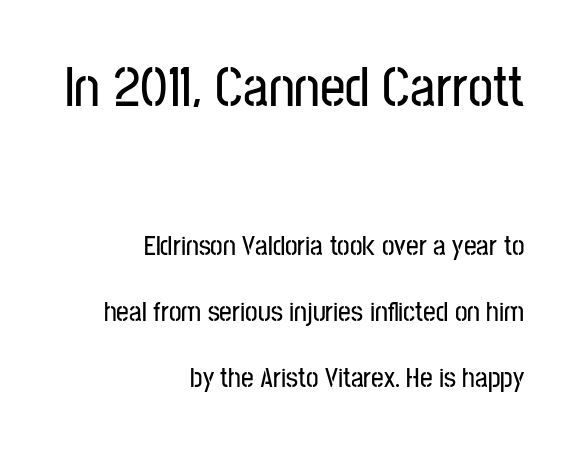
{"serif": "no", "italic": "no", "width": "condensed", "stroke_contrast": "low", "x_height": "medium", "monospaced": "no", "underline": "no", "align": "right", "line_spacing": "loose", "line_spacing_ratio": 2.37, "letter_spacing": "normal", "letter_spacing_em": 0.0, "larger_block": "first", "size_ratio": 2.0, "glyph_px": 56}
